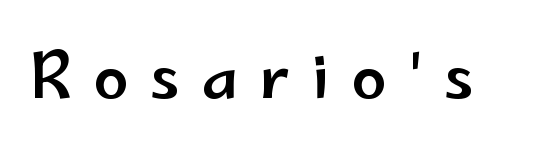
Q: Is the text italic (slanted)? A: No, it is upright.
Q: Is the typeface a serif or a sans-serif typeface? A: Sans-serif.
Q: Is the text underlined? A: No.
Q: Is the spacing between letters normal or unusually wide? A: Unusually wide.
Q: Width (condensed, normal, or wide)? A: Wide.
Q: Stroke contrast? A: Low.
Q: x-height? A: Small.
Q: Monospaced? A: No.
